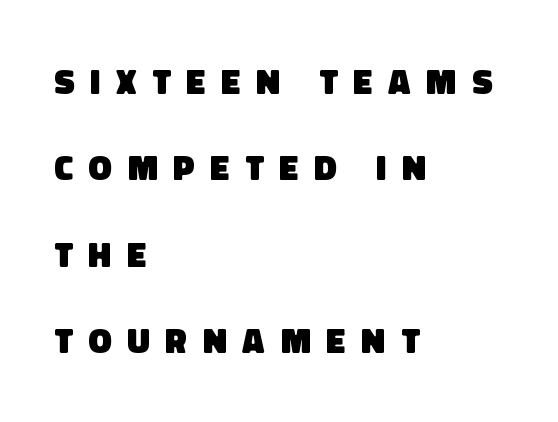
Is the block centered? No — it sits flush against the left margin. Airy leading. This sample has the flowing, uneven cadence of proportional lettering. Nope, no serifs anywhere on these letters.
